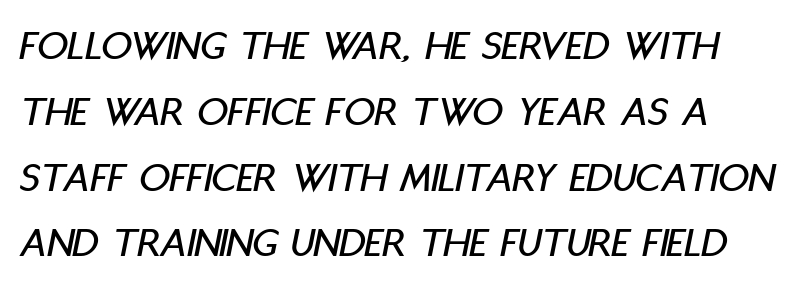
Q: Is the text italic (slanted)? A: Yes, it leans right by about 11 degrees.
Q: Is the text underlined? A: No.
Q: How is the paragraph aligned? A: Left-aligned.
Q: Is the spacing between letters normal or unusually wide? A: Normal.
Q: Is the spacing between lines tight, normal or loose? A: Normal.
Q: Width (condensed, normal, or wide)? A: Condensed.
Q: Stroke contrast? A: Low.
Q: x-height? A: Large.
Q: Monospaced? A: No.
